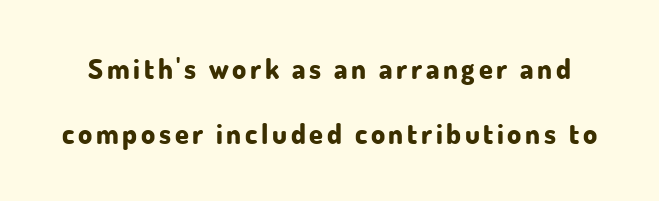
You could fit nearly another row in the gap between these rows. Descender tails drop into unmarked territory. A full-strength bold gives these letters their thick strokes. Is this a fixed-width face? No — the glyphs have proportional, varying widths. These lines are composed in type without serifs. Ordinary non-slanted type is in use.
